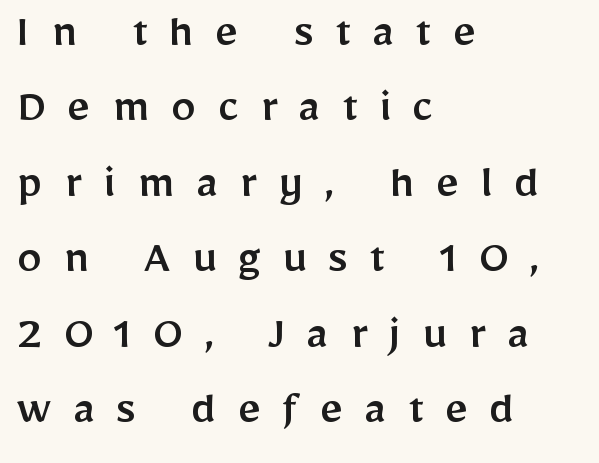
Nope, no serifs anywhere on these letters. This is roman type, the default non-slanted kind. The space between consecutive lines is moderate. Is this a fixed-width face? No — the glyphs have proportional, varying widths.
